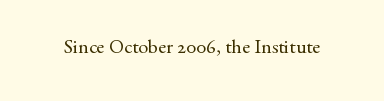
{"italic": "no", "bold": "no", "underline": "no", "letter_spacing": "normal", "letter_spacing_em": 0.0, "glyph_px": 20}
